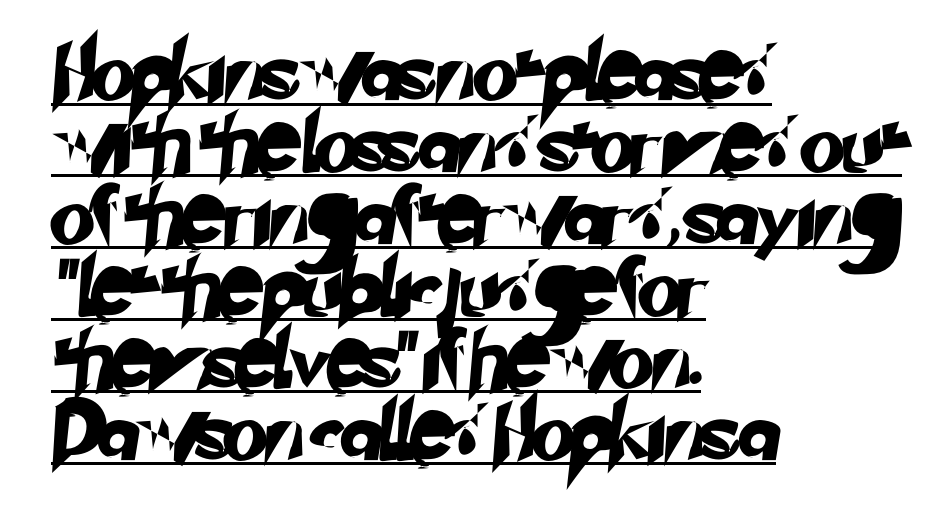
Q: Is the typeface a serif or a sans-serif typeface? A: Sans-serif.
Q: Is the text underlined? A: Yes.
Q: How is the paragraph aligned? A: Left-aligned.
Q: Is the spacing between letters normal or unusually wide? A: Normal.
Q: Width (condensed, normal, or wide)? A: Normal.
Q: Stroke contrast? A: Low.
Q: x-height? A: Small.
Q: Monospaced? A: No.
